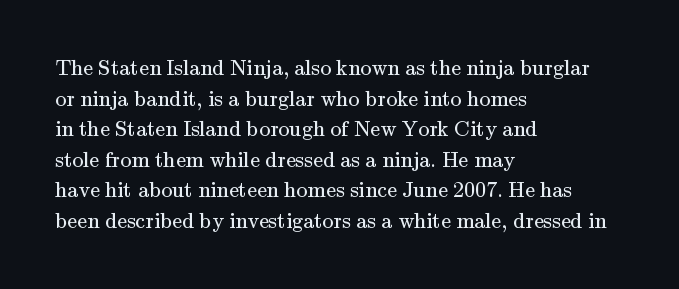
Q: Is the text bold? A: No.
Q: Is the text italic (slanted)? A: No, it is upright.
Q: Is the text underlined? A: No.
Q: How is the paragraph aligned? A: Left-aligned.
Q: Is the spacing between letters normal or unusually wide? A: Normal.
Q: Is the spacing between lines tight, normal or loose? A: Normal.
